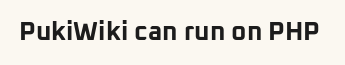
Q: Is the text bold? A: Yes.
Q: Is the text italic (slanted)? A: No, it is upright.
Q: Is the text underlined? A: No.
Q: Is the spacing between letters normal or unusually wide? A: Normal.
